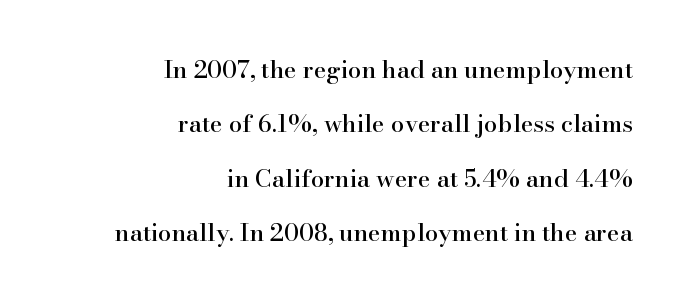
Q: Is the text italic (slanted)? A: No, it is upright.
Q: Is the text underlined? A: No.
Q: How is the paragraph aligned? A: Right-aligned.
Q: Is the spacing between letters normal or unusually wide? A: Normal.
Q: Is the spacing between lines tight, normal or loose? A: Loose.
